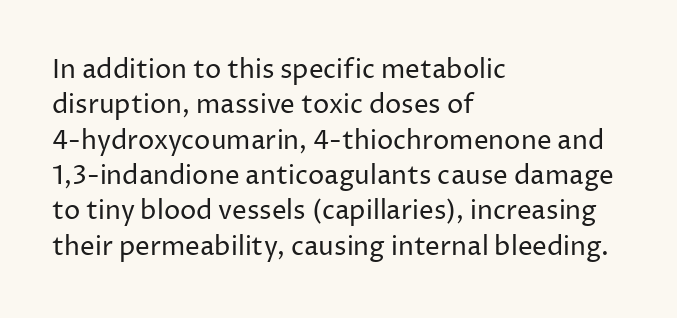
The image shows 26 px text type, upright; set left-aligned, normal line spacing (1.36x), normal letter spacing, not underlined.
